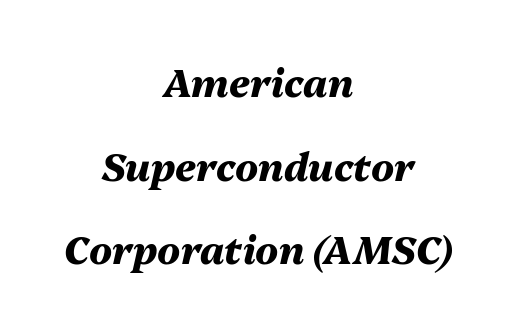
The passage shown is emphatically bold. Characters are canted at an angle relative to the baseline's perpendicular. Where is the straight margin? There isn't one; the lines are centered. Between one letter and the next there's only the usual sliver of space. Character widths vary here, with narrow letters taking less room than wide ones.
